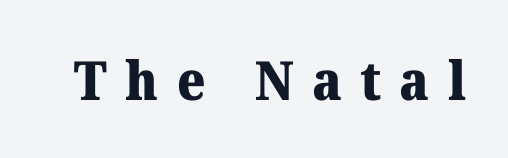
The image shows 54 px heavy serif type, upright; set unusually wide letter spacing (+0.34 em), not underlined; medium stroke contrast and a medium x-height.
